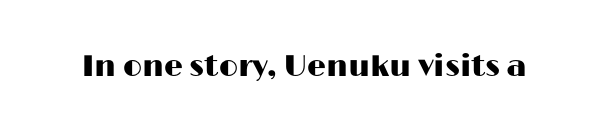
Q: Is the text italic (slanted)? A: No, it is upright.
Q: Is the typeface a serif or a sans-serif typeface? A: Sans-serif.
Q: Is the text underlined? A: No.
Q: Is the spacing between letters normal or unusually wide? A: Normal.
Q: Width (condensed, normal, or wide)? A: Wide.
Q: Stroke contrast? A: High.
Q: x-height? A: Medium.
Q: Monospaced? A: No.
